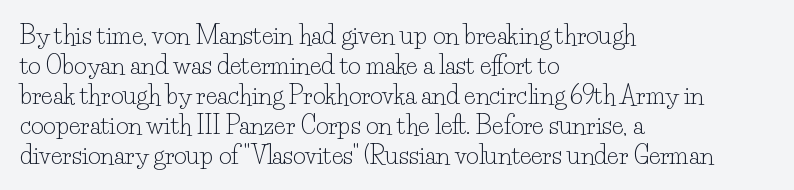
The image shows 24 px text type, upright; set left-aligned, normal line spacing (1.25x), normal letter spacing, not underlined.
